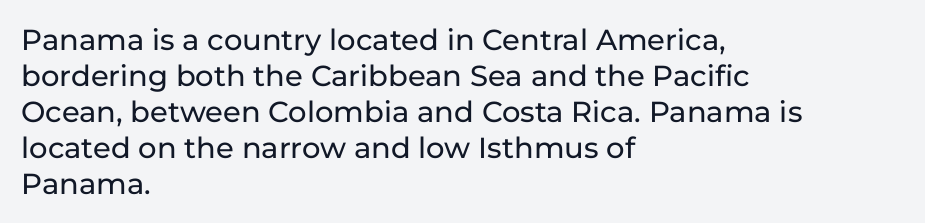
{"serif": "no", "italic": "no", "width": "normal", "stroke_contrast": "low", "x_height": "medium", "monospaced": "no", "underline": "no", "align": "left", "line_spacing_ratio": 1.24, "letter_spacing": "normal", "letter_spacing_em": 0.0, "glyph_px": 29}
